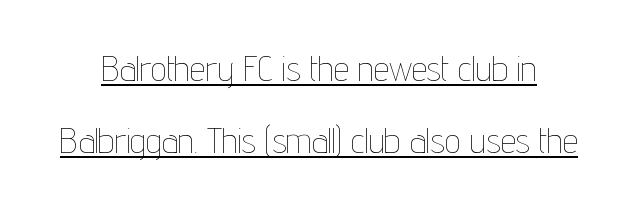
The image shows 35 px thin, condensed type, upright; set loose line spacing (2.07x), normal letter spacing, underlined; low stroke contrast and a medium x-height.
